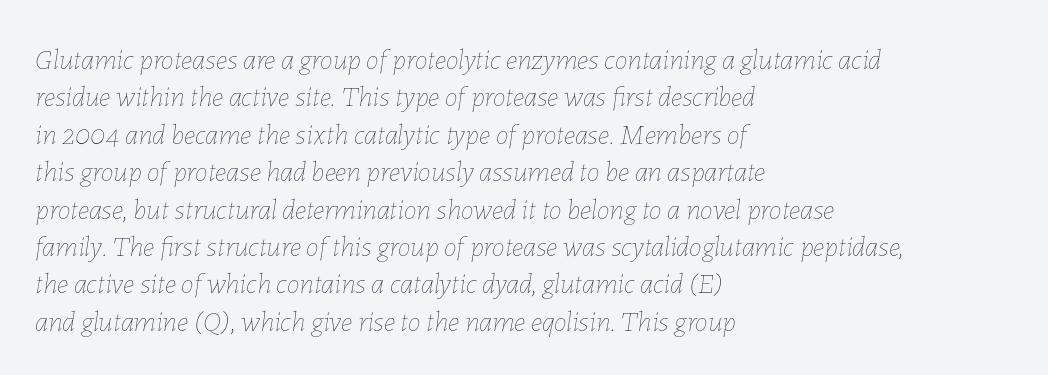
Q: Is the text bold? A: No.
Q: Is the text italic (slanted)? A: Yes, it leans right by about 7 degrees.
Q: Is the text underlined? A: No.
Q: How is the paragraph aligned? A: Left-aligned.
Q: Is the spacing between letters normal or unusually wide? A: Normal.
Q: Is the spacing between lines tight, normal or loose? A: Normal.
Q: Width (condensed, normal, or wide)? A: Normal.
Q: Stroke contrast? A: Low.
Q: x-height? A: Medium.
Q: Monospaced? A: No.
